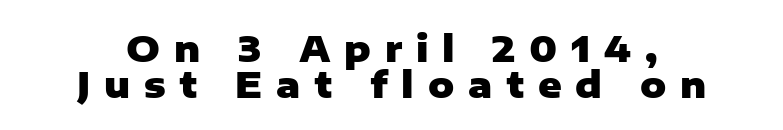
Q: Is the text bold? A: Yes.
Q: Is the text italic (slanted)? A: No, it is upright.
Q: Is the typeface a serif or a sans-serif typeface? A: Sans-serif.
Q: Is the text underlined? A: No.
Q: Is the spacing between letters normal or unusually wide? A: Unusually wide.
Q: Is the spacing between lines tight, normal or loose? A: Tight.
Q: Width (condensed, normal, or wide)? A: Normal.
Q: Stroke contrast? A: Low.
Q: x-height? A: Medium.
Q: Monospaced? A: No.
